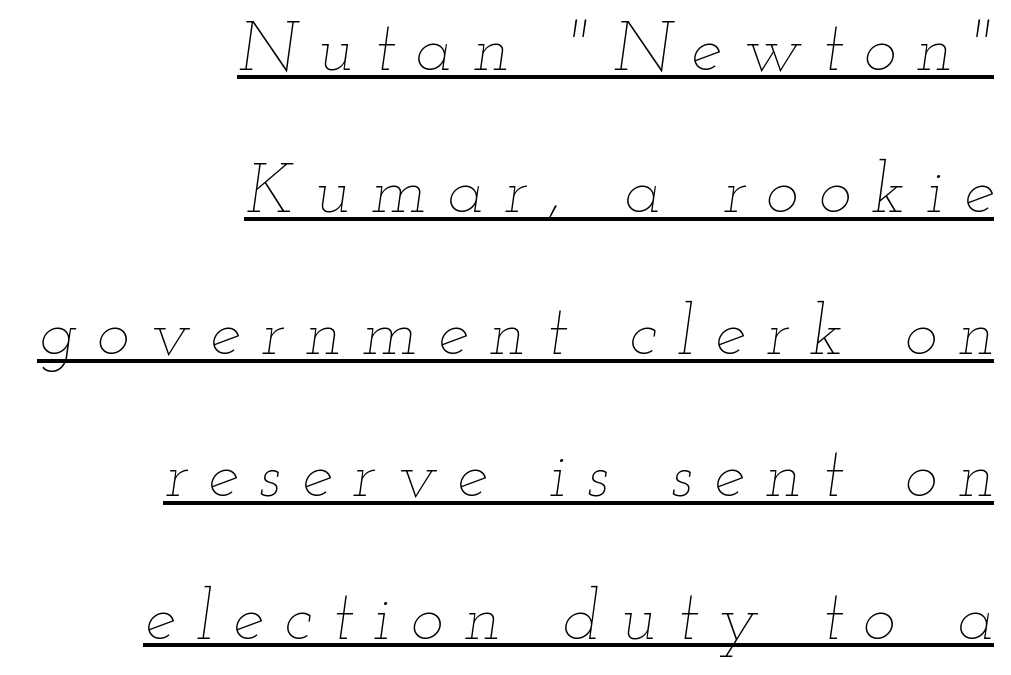
The image shows 69 px thin, wide type, italic (leaning right); set right-aligned, loose line spacing (2.06x), unusually wide letter spacing (+0.3 em), underlined; low stroke contrast and a small x-height.
